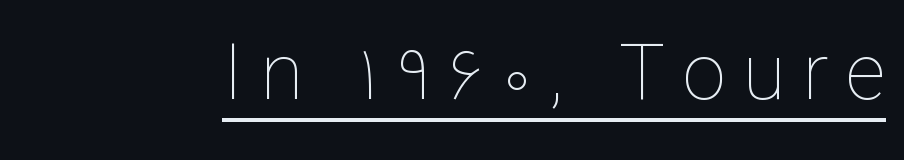
{"italic": "no", "bold": "no", "weight": "thin", "width": "normal", "stroke_contrast": "low", "x_height": "medium", "monospaced": "no", "underline": "yes", "letter_spacing": "wide", "letter_spacing_em": 0.22, "glyph_px": 78}
